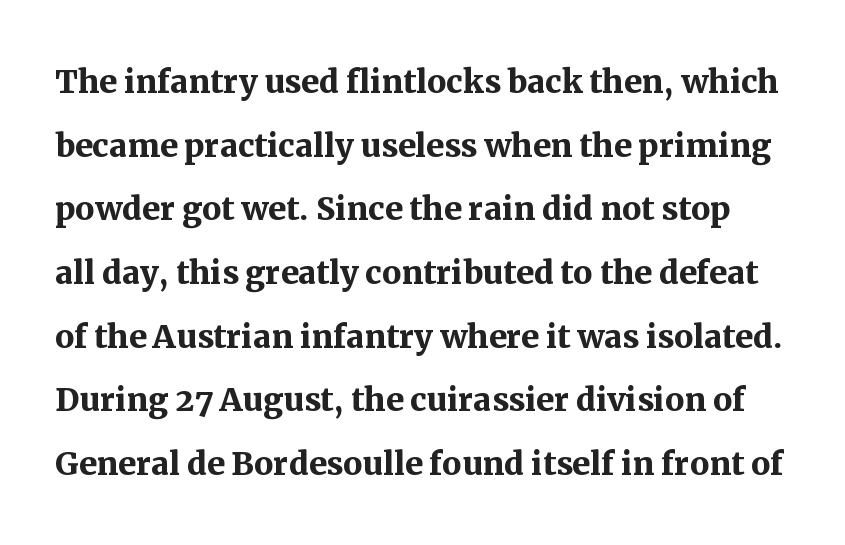
The image shows 43 px semibold serif type, upright; set normal line spacing (1.48x), normal letter spacing, not underlined; medium stroke contrast and a medium x-height.
